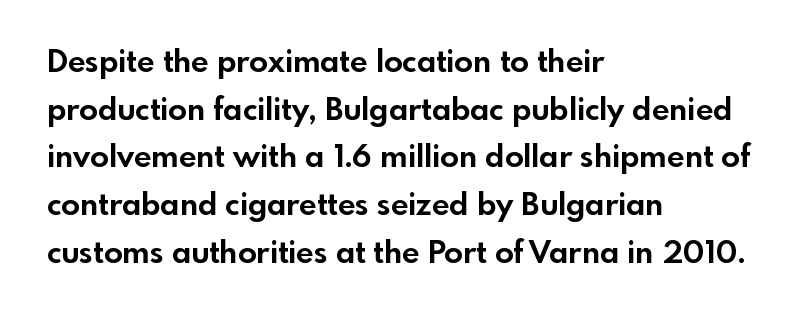
Stroke thickness is high; the sample reads as a true bold. A typesetter would mark this as roman, not italic. Proportional: the letters do not fall into vertical columns. These lines stack with their left ends in a neat column. The rendering keeps characters at their native spacing. The rows are spaced the way most documents space them.
